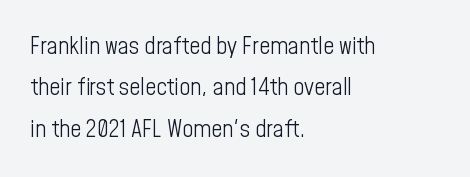
{"italic": "no", "bold": "no", "underline": "no", "align": "left", "line_spacing_ratio": 1.72, "letter_spacing": "normal", "letter_spacing_em": 0.0, "glyph_px": 24}
